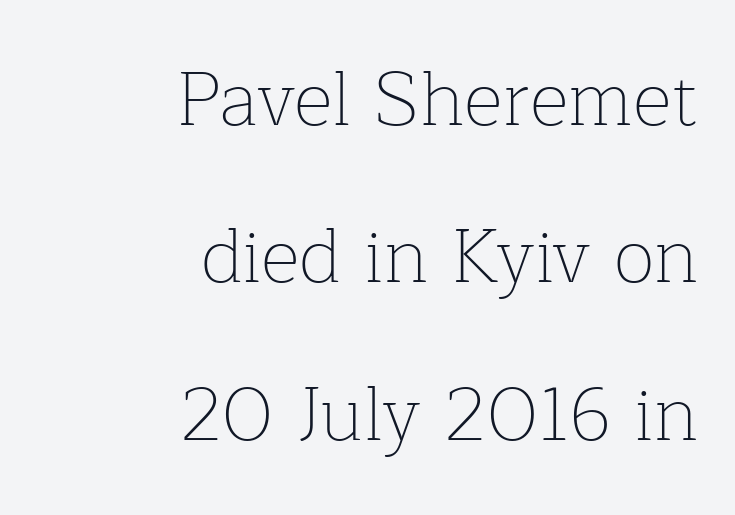
The image shows 76 px thin serif type, upright; set right-aligned, loose line spacing (2.07x), normal letter spacing, not underlined; low stroke contrast and a medium x-height.
